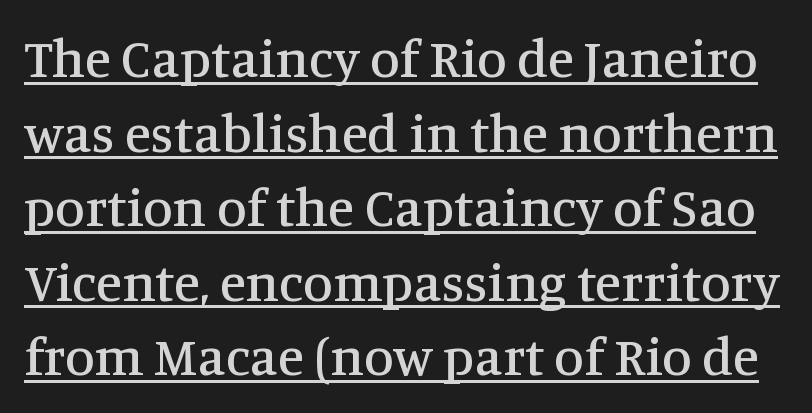
Q: Is the text italic (slanted)? A: No, it is upright.
Q: Is the typeface a serif or a sans-serif typeface? A: Serif.
Q: Is the text underlined? A: Yes.
Q: Is the spacing between letters normal or unusually wide? A: Normal.
Q: Is the spacing between lines tight, normal or loose? A: Normal.
Q: Width (condensed, normal, or wide)? A: Normal.
Q: Stroke contrast? A: Medium.
Q: x-height? A: Large.
Q: Monospaced? A: No.
